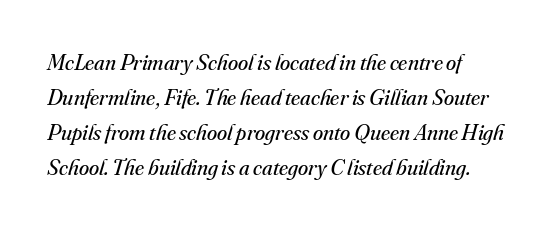
Q: Is the text bold? A: No.
Q: Is the text italic (slanted)? A: Yes, it leans right by about 16 degrees.
Q: Is the text underlined? A: No.
Q: Is the spacing between letters normal or unusually wide? A: Normal.
Q: Is the spacing between lines tight, normal or loose? A: Normal.
